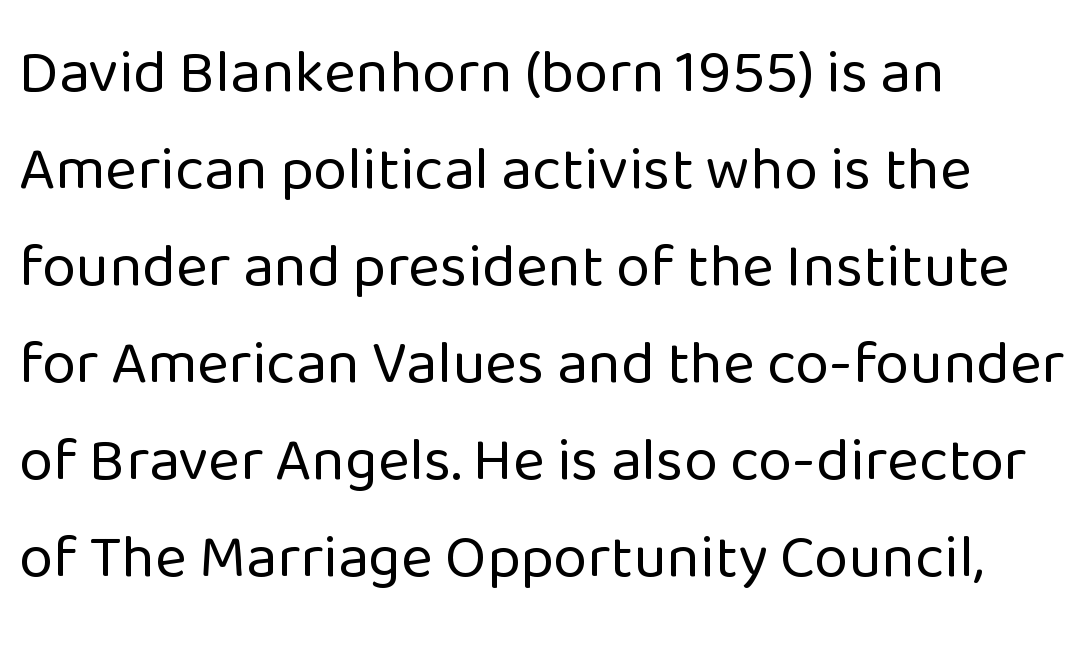
The image shows 61 px regular-weight sans-serif type, upright; set left-aligned, normal line spacing (1.59x), normal letter spacing, not underlined; low stroke contrast and a medium x-height.
